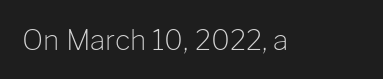
The letters stand straight up with perfectly vertical stems. Decoration check: the copy has no underline. Weight: not bold — regular or lighter. Letter spacing: default.
